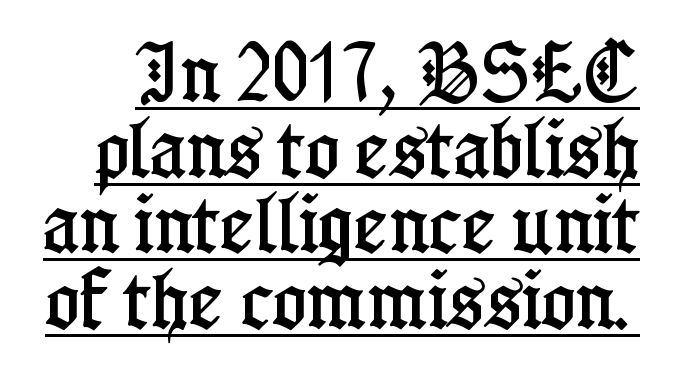
Varying glyph widths throughout — classic text-font behaviour. Letterform terminals end in serifs throughout the passage. Posture: upright roman. Students, observe the line beneath the letters — that is underlining.
